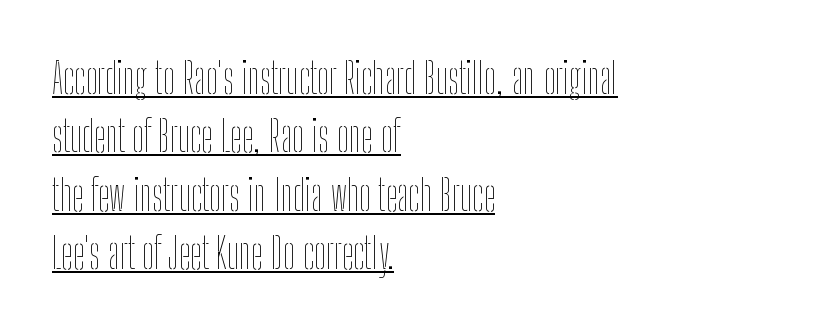
The image shows 42 px thin, condensed type, upright; set left-aligned, normal line spacing (1.39x), normal letter spacing, underlined; low stroke contrast and a medium x-height.
